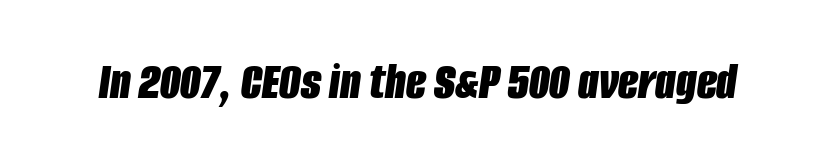
Q: Is the text bold? A: Yes.
Q: Is the text italic (slanted)? A: Yes, it leans right by about 8 degrees.
Q: Is the text underlined? A: No.
Q: Is the spacing between letters normal or unusually wide? A: Normal.
Q: Width (condensed, normal, or wide)? A: Condensed.
Q: Stroke contrast? A: Low.
Q: x-height? A: Large.
Q: Monospaced? A: No.
